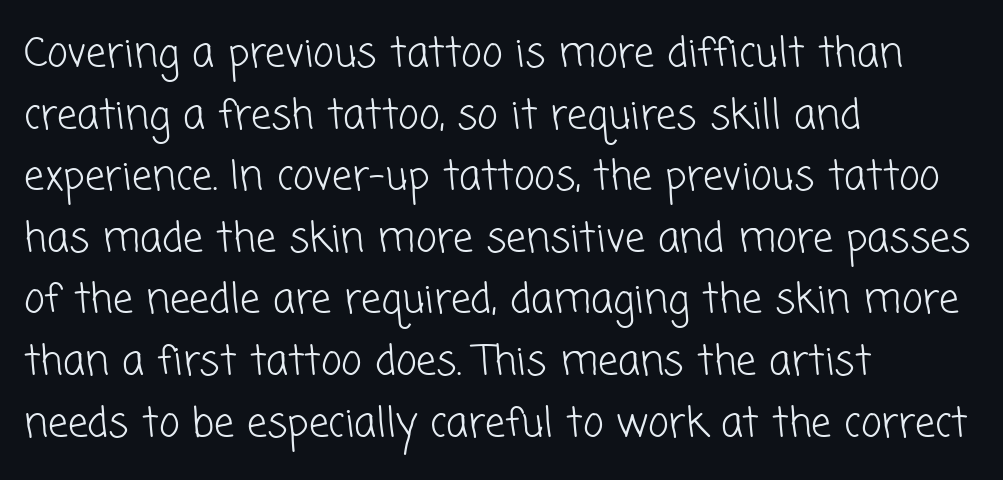
Q: Is the text bold? A: No.
Q: Is the typeface a serif or a sans-serif typeface? A: Sans-serif.
Q: Is the text underlined? A: No.
Q: How is the paragraph aligned? A: Left-aligned.
Q: Is the spacing between letters normal or unusually wide? A: Normal.
Q: Is the spacing between lines tight, normal or loose? A: Normal.
Q: Width (condensed, normal, or wide)? A: Normal.
Q: Stroke contrast? A: Low.
Q: x-height? A: Medium.
Q: Monospaced? A: No.
